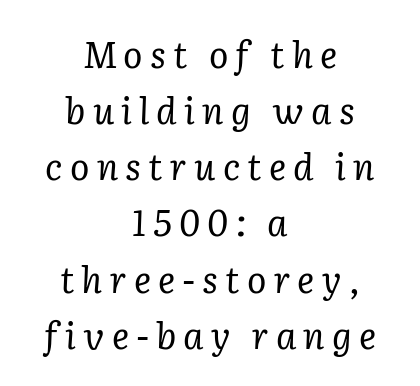
The image shows 36 px regular-weight serif type, italic (leaning right); set centered, normal line spacing (1.56x), unusually wide letter spacing (+0.2 em), not underlined; low stroke contrast and a medium x-height.
